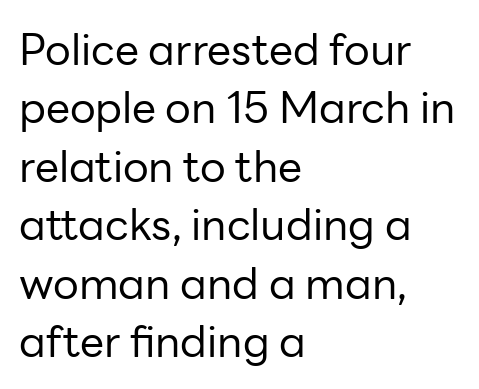
Q: Is the text bold? A: No.
Q: Is the text italic (slanted)? A: No, it is upright.
Q: Is the typeface a serif or a sans-serif typeface? A: Sans-serif.
Q: Is the text underlined? A: No.
Q: How is the paragraph aligned? A: Left-aligned.
Q: Is the spacing between letters normal or unusually wide? A: Normal.
Q: Is the spacing between lines tight, normal or loose? A: Normal.
Q: Width (condensed, normal, or wide)? A: Normal.
Q: Stroke contrast? A: Low.
Q: x-height? A: Medium.
Q: Monospaced? A: No.
